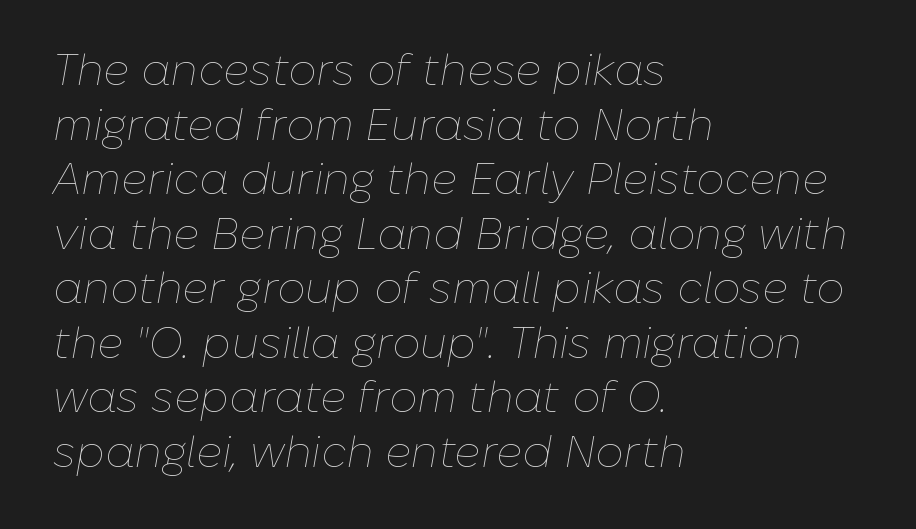
The image shows 44 px thin type, italic (leaning right); set left-aligned, line spacing 1.24x, normal letter spacing, not underlined; low stroke contrast and a medium x-height.
